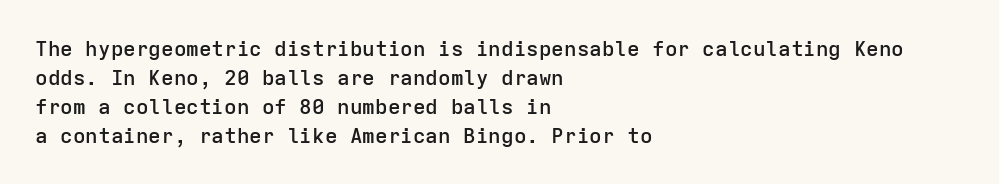
These lines keep a tight, regular rhythm from letter to letter. If you drew a ruler down the left edge, every line would touch it. Compared with an ordinary text face, these strokes are moderately heavier — a semibold. Whoever set this chose a conventional vertical rhythm. The glyphs are unaccompanied by any horizontal stroke below them.
